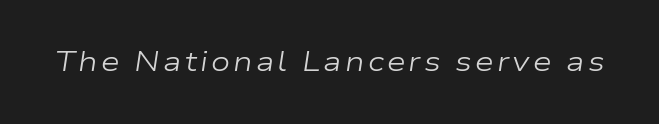
The passage shown is not bold in any degree. Italic? Definitely — the glyphs are oblique. Underline: absent.
